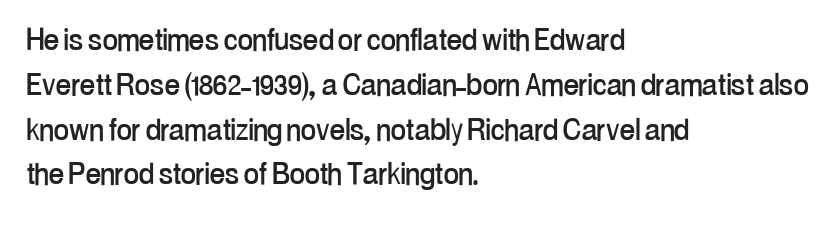
Q: Is the text italic (slanted)? A: No, it is upright.
Q: Is the typeface a serif or a sans-serif typeface? A: Sans-serif.
Q: Is the text underlined? A: No.
Q: How is the paragraph aligned? A: Left-aligned.
Q: Is the spacing between letters normal or unusually wide? A: Normal.
Q: Width (condensed, normal, or wide)? A: Condensed.
Q: Stroke contrast? A: Low.
Q: x-height? A: Medium.
Q: Monospaced? A: No.
